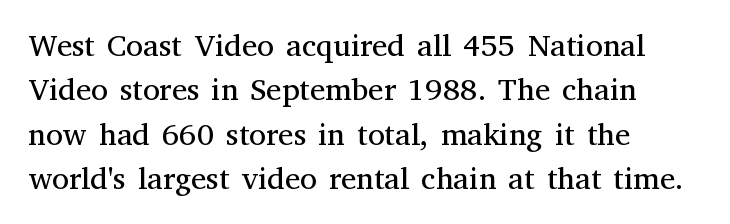
Q: Is the text bold? A: No.
Q: Is the text italic (slanted)? A: No, it is upright.
Q: Is the typeface a serif or a sans-serif typeface? A: Serif.
Q: Is the text underlined? A: No.
Q: How is the paragraph aligned? A: Left-aligned.
Q: Is the spacing between letters normal or unusually wide? A: Normal.
Q: Is the spacing between lines tight, normal or loose? A: Normal.
Q: Width (condensed, normal, or wide)? A: Normal.
Q: Stroke contrast? A: Medium.
Q: x-height? A: Medium.
Q: Monospaced? A: No.
